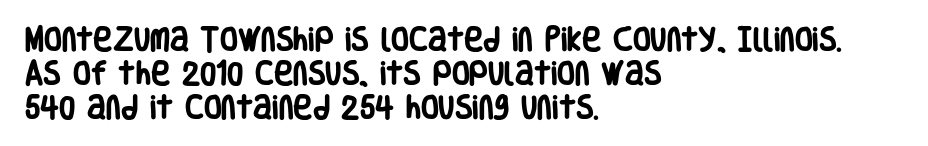
Q: Is the text bold? A: Yes.
Q: Is the text italic (slanted)? A: No, it is upright.
Q: Is the text underlined? A: No.
Q: How is the paragraph aligned? A: Left-aligned.
Q: Is the spacing between letters normal or unusually wide? A: Normal.
Q: Is the spacing between lines tight, normal or loose? A: Normal.
